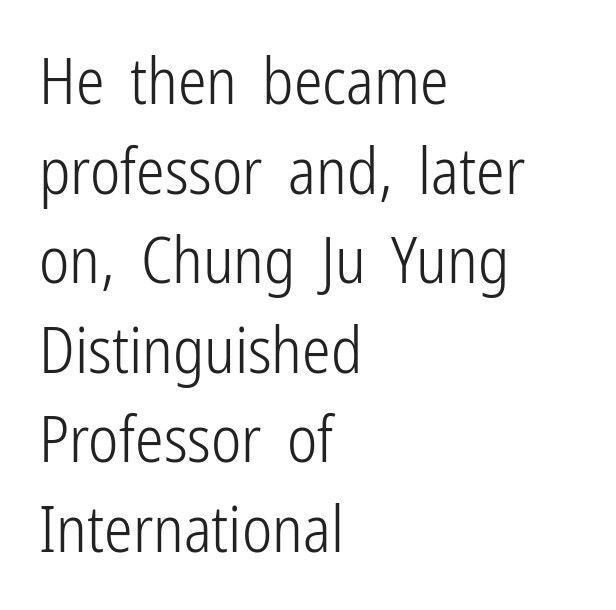
The image shows 64 px light, condensed sans-serif type, upright; set left-aligned, normal line spacing (1.4x), normal letter spacing, not underlined; low stroke contrast and a medium x-height.
